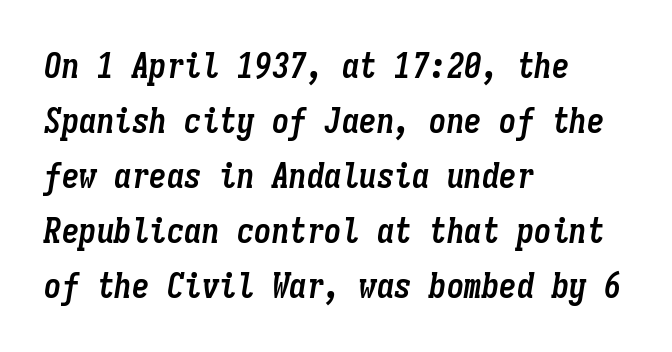
The image shows 35 px semibold, condensed type, italic (leaning right), monospaced; set left-aligned, normal line spacing (1.57x), normal letter spacing, not underlined; low stroke contrast and a medium x-height.
